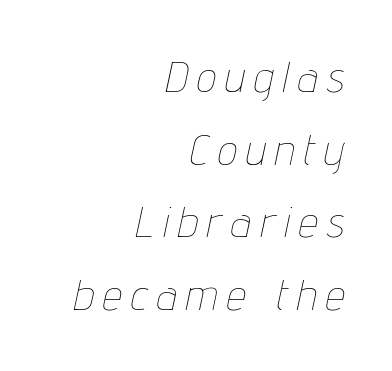
Q: Is the text bold? A: No.
Q: Is the text italic (slanted)? A: Yes, it leans right by about 12 degrees.
Q: Is the text underlined? A: No.
Q: How is the paragraph aligned? A: Right-aligned.
Q: Is the spacing between letters normal or unusually wide? A: Unusually wide.
Q: Is the spacing between lines tight, normal or loose? A: Normal.
Q: Width (condensed, normal, or wide)? A: Condensed.
Q: Stroke contrast? A: Low.
Q: x-height? A: Medium.
Q: Monospaced? A: No.
